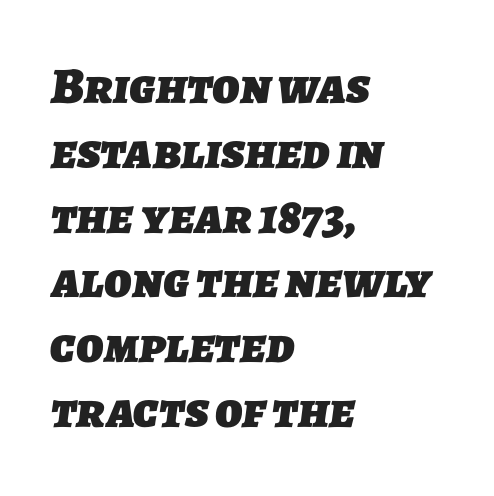
Underlining? Definitely not there. I'd describe the lettering as bold — thick and assertive. The tracking reads as untouched default to a designer's eye. Leftover space on each line is placed entirely after the last word. The letters advance in unequal steps, a hallmark of proportional type.
